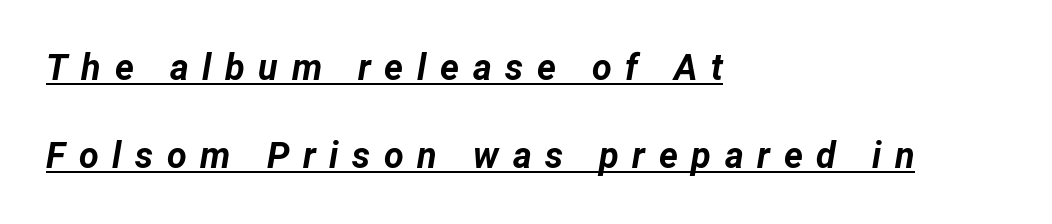
A classic flush-left, rag-right setting is used for this passage. How heavy is the stroke? Heavy — this is a bold. Italic: yes, the glyphs are oblique. This is underlined copy, the kind a proofreader might mark for attention.
